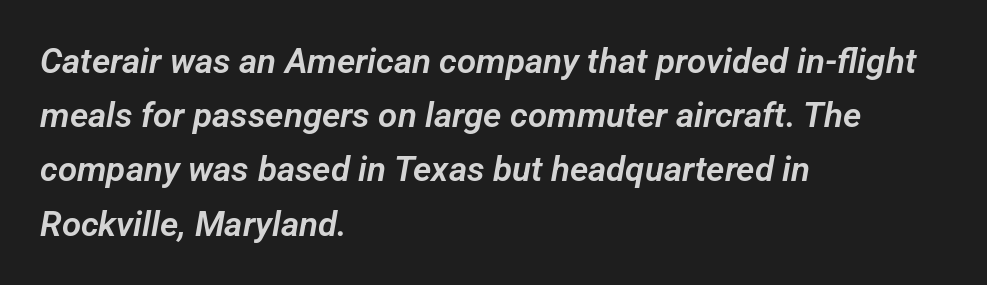
{"serif": "no", "width": "normal", "stroke_contrast": "low", "x_height": "medium", "monospaced": "no", "underline": "no", "align": "left", "line_spacing": "normal", "line_spacing_ratio": 1.55, "letter_spacing": "normal", "letter_spacing_em": 0.0, "glyph_px": 35}
